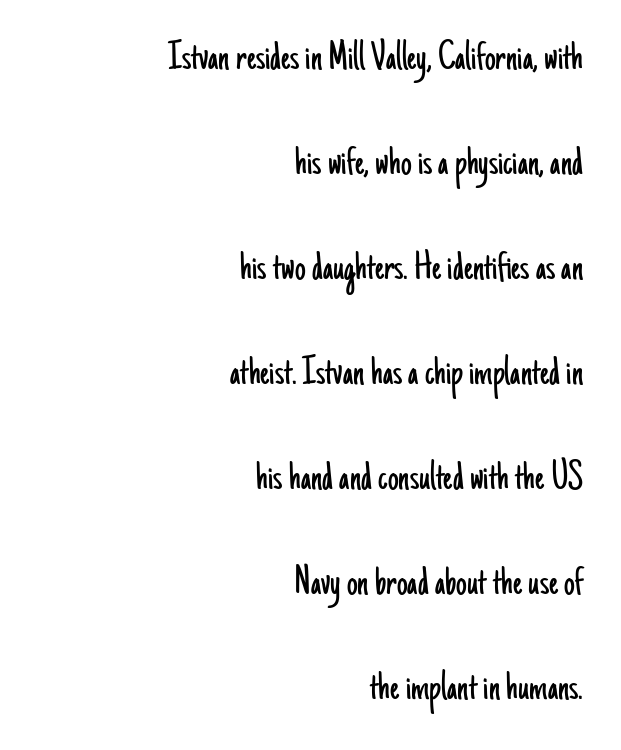
Q: Is the text bold? A: No.
Q: Is the text italic (slanted)? A: No, it is upright.
Q: Is the typeface a serif or a sans-serif typeface? A: Sans-serif.
Q: Is the text underlined? A: No.
Q: How is the paragraph aligned? A: Right-aligned.
Q: Is the spacing between letters normal or unusually wide? A: Normal.
Q: Is the spacing between lines tight, normal or loose? A: Loose.
Q: Width (condensed, normal, or wide)? A: Condensed.
Q: Stroke contrast? A: Low.
Q: x-height? A: Small.
Q: Monospaced? A: No.
